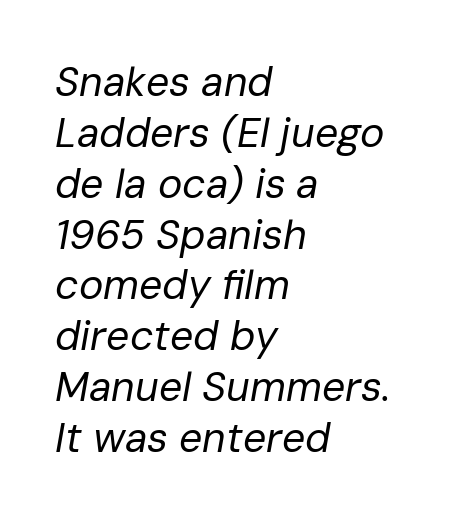
The image shows 41 px regular-weight type, italic (leaning right); set left-aligned, line spacing 1.24x, normal letter spacing, not underlined; low stroke contrast and a medium x-height.
